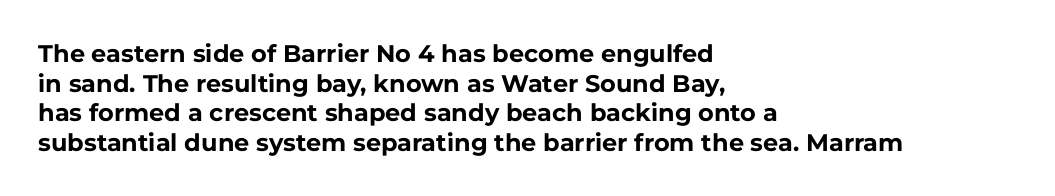
The image shows 24 px bold type, upright; set left-aligned, line spacing 1.23x, normal letter spacing, not underlined.
